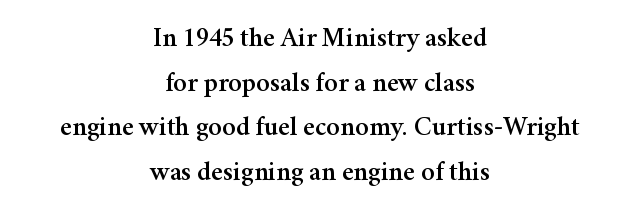
Teacher's note: observe the equal gaps on both sides — that is centered alignment. The specimen omits any rule beneath the text block's lines. Words appear dense and cohesive because spacing is normal. The letters stand straight up with perfectly vertical stems. Honestly, the row spacing looks completely unremarkable.
